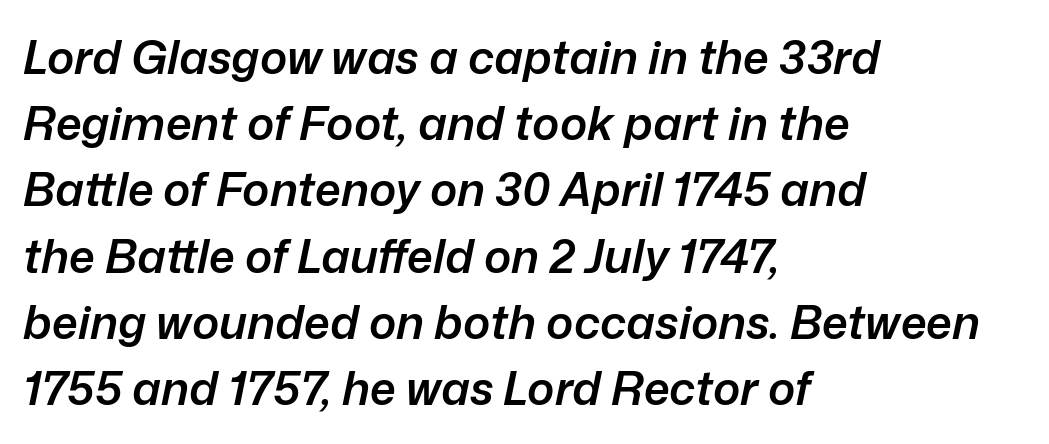
Horizontal alignment here is leftward, the default for most running prose. The space between consecutive lines is moderate. Typographic density is moderately raised because the face is semibold. The whole block is typeset with a tilt. The rendering keeps characters at their native spacing. Unmarked baselines from the first word to the last.
